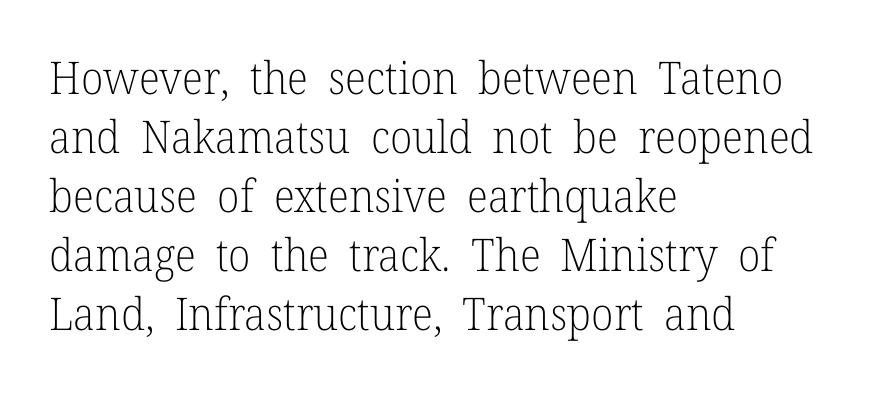
The characters are drawn with everyday or finer stroke widths. Spacing verdict: proportional, widths tailored to each character. The letters sit at their default tracking, neither squeezed nor spread. This rendering features lettering with no underline. Each line starts at the same left margin while the right side varies. The letters stand upright; this is a roman face.
